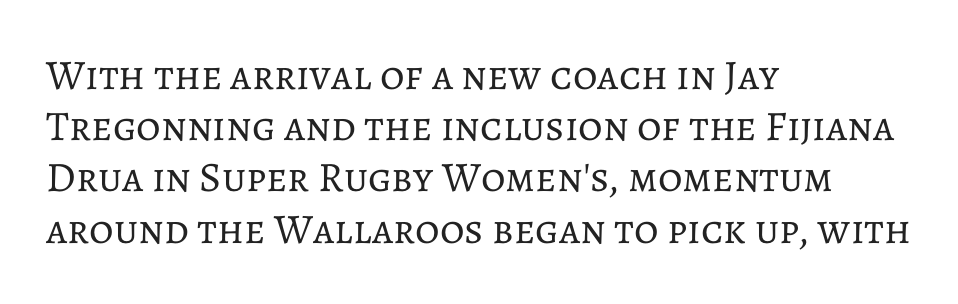
Lines of text with bare space underneath. Weight: not bold — regular or lighter. Where is the straight margin? On the left. The letters stand upright; this is a roman face. Inter-character spacing is left at the font's built-in metrics.
